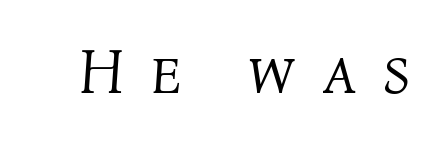
Every character sits at an angle, as italics do. The type is letterspaced generously, with wide tracking. The letterforms sit at book weight or below. This sample has the flowing, uneven cadence of proportional lettering.
